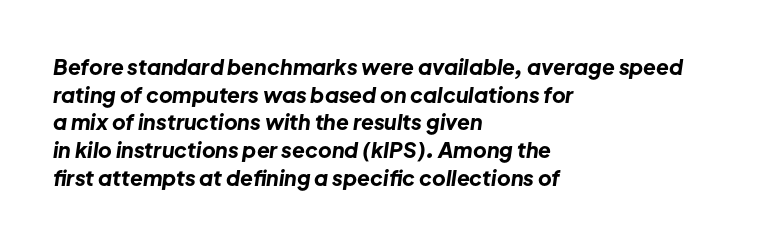
The image shows 21 px bold type, italic (leaning right); set left-aligned, normal line spacing (1.32x), normal letter spacing, not underlined.
